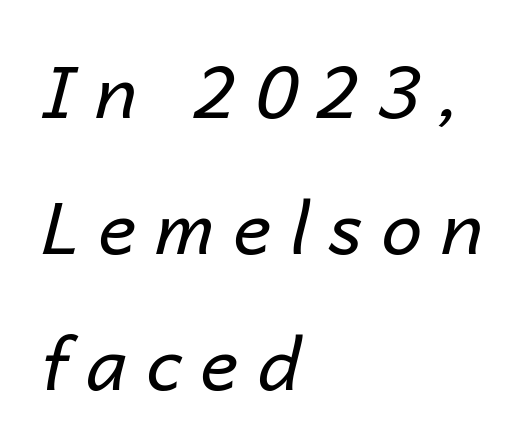
Q: Is the text bold? A: No.
Q: Is the text italic (slanted)? A: Yes, it leans right by about 14 degrees.
Q: Is the text underlined? A: No.
Q: How is the paragraph aligned? A: Left-aligned.
Q: Is the spacing between letters normal or unusually wide? A: Unusually wide.
Q: Width (condensed, normal, or wide)? A: Normal.
Q: Stroke contrast? A: Low.
Q: x-height? A: Medium.
Q: Monospaced? A: No.
